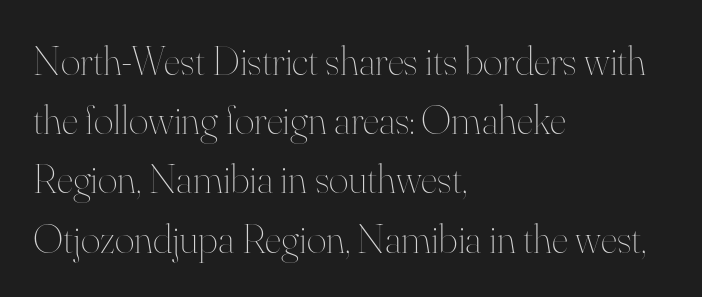
Q: Is the text bold? A: No.
Q: Is the text italic (slanted)? A: No, it is upright.
Q: Is the text underlined? A: No.
Q: How is the paragraph aligned? A: Left-aligned.
Q: Is the spacing between letters normal or unusually wide? A: Normal.
Q: Is the spacing between lines tight, normal or loose? A: Normal.
Q: Width (condensed, normal, or wide)? A: Normal.
Q: Stroke contrast? A: High.
Q: x-height? A: Small.
Q: Monospaced? A: No.
